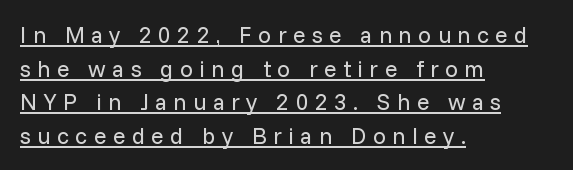
Q: Is the text bold? A: No.
Q: Is the text italic (slanted)? A: No, it is upright.
Q: Is the text underlined? A: Yes.
Q: How is the paragraph aligned? A: Left-aligned.
Q: Is the spacing between letters normal or unusually wide? A: Unusually wide.
Q: Is the spacing between lines tight, normal or loose? A: Normal.
